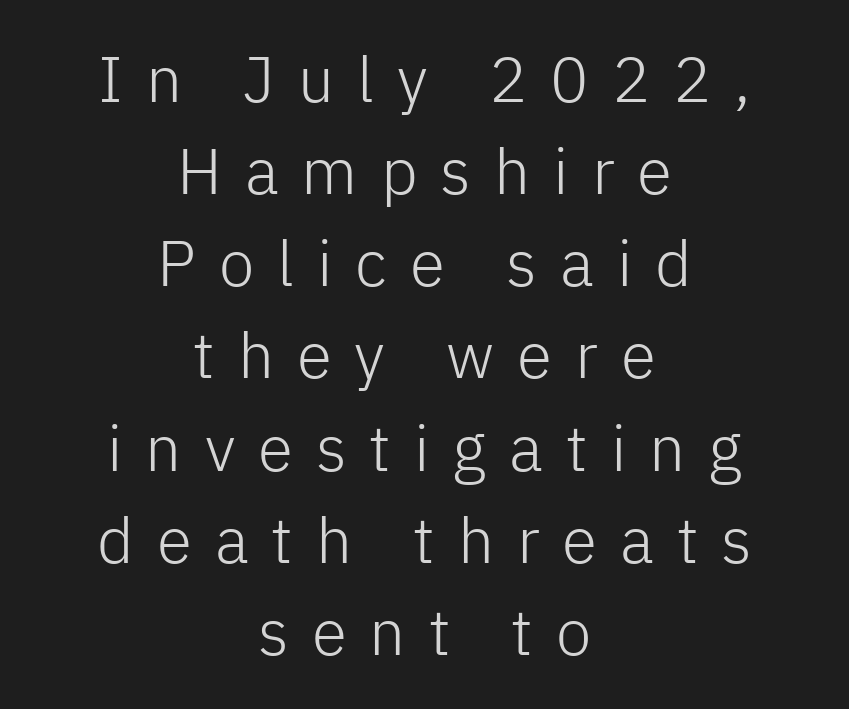
The image shows 64 px light sans-serif type, upright; set centered, normal line spacing (1.44x), unusually wide letter spacing (+0.36 em), not underlined; low stroke contrast and a medium x-height.
